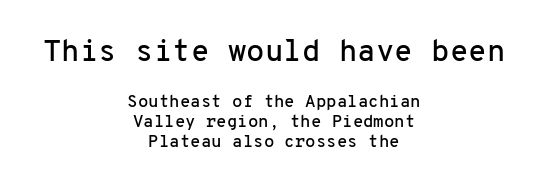
No feet cap the strokes, marking this as sans-serif type. Upright lettering throughout. The earlier block is typeset at a bigger size than the later block. Looks like terminal output: every glyph gets an equal slot.
